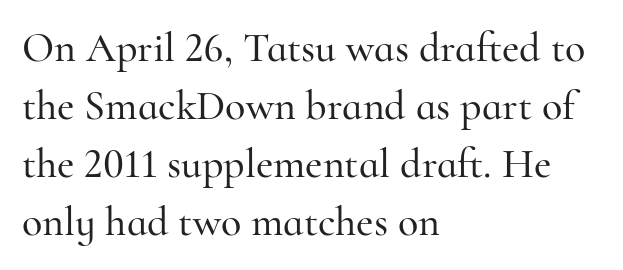
{"serif": "yes", "italic": "no", "width": "normal", "stroke_contrast": "high", "x_height": "small", "monospaced": "no", "underline": "no", "align": "left", "line_spacing": "normal", "line_spacing_ratio": 1.38, "letter_spacing": "normal", "letter_spacing_em": 0.0, "glyph_px": 42}
